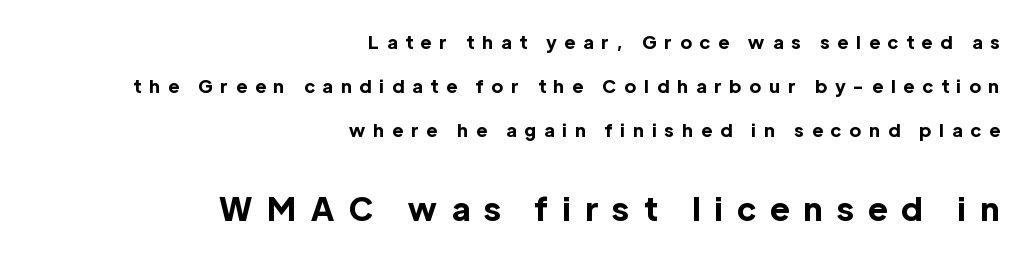
{"serif": "no", "italic": "no", "bold": "yes", "weight": "bold", "width": "normal", "x_height": "medium", "monospaced": "no", "underline": "no", "align": "right", "line_spacing": "loose", "line_spacing_ratio": 2.44, "letter_spacing": "wide", "letter_spacing_em": 0.46, "larger_block": "second", "size_ratio": 1.78, "glyph_px": 32}
